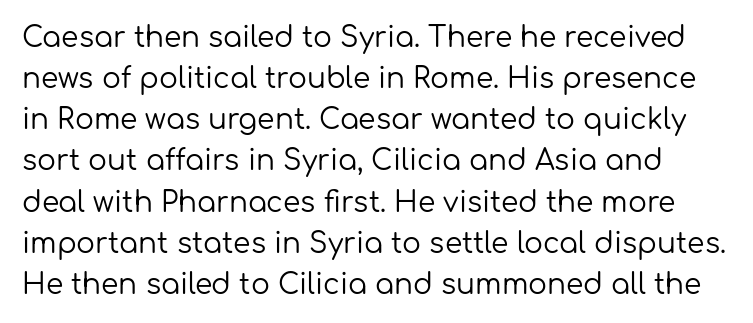
To sum up the face: it is a sans, with no serifs. Whoever set this chose a conventional vertical rhythm. The rendering uses natural spacing where letterforms have individual widths. The string is rendered with underlining switched off. Weight class: somewhere from thin through regular.
